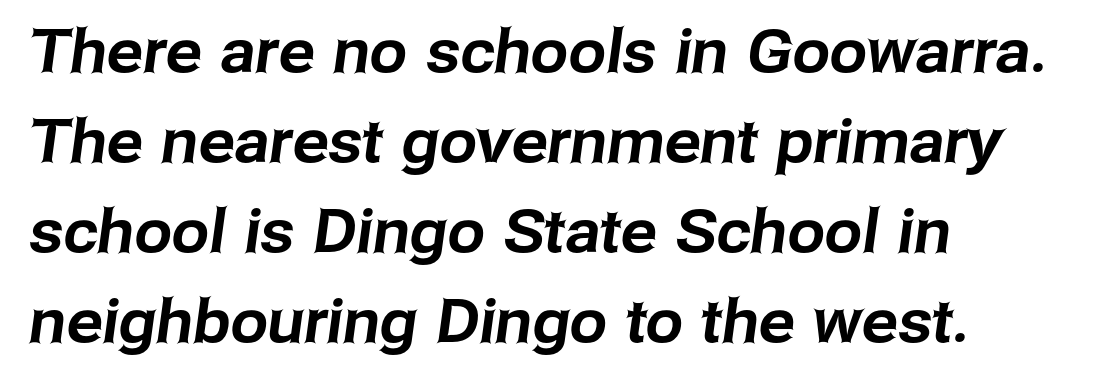
{"serif": "no", "width": "normal", "stroke_contrast": "low", "x_height": "medium", "monospaced": "no", "underline": "no", "align": "left", "line_spacing": "normal", "line_spacing_ratio": 1.5, "letter_spacing": "normal", "letter_spacing_em": 0.0, "glyph_px": 60}
